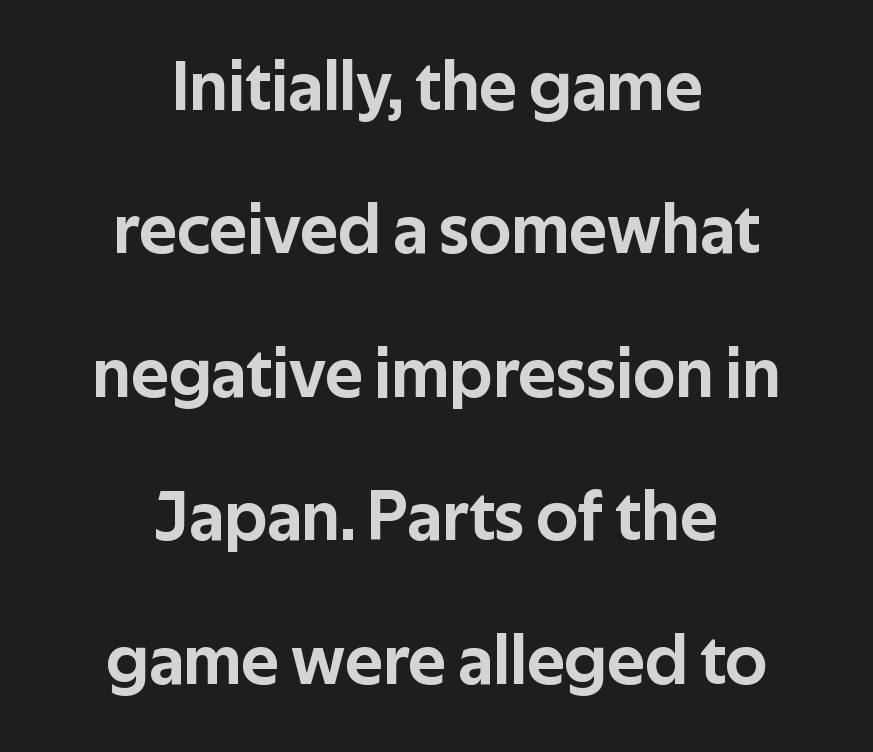
Q: Is the text italic (slanted)? A: No, it is upright.
Q: Is the typeface a serif or a sans-serif typeface? A: Sans-serif.
Q: Is the text underlined? A: No.
Q: How is the paragraph aligned? A: Centered.
Q: Is the spacing between letters normal or unusually wide? A: Normal.
Q: Is the spacing between lines tight, normal or loose? A: Loose.
Q: Width (condensed, normal, or wide)? A: Normal.
Q: Stroke contrast? A: Low.
Q: x-height? A: Medium.
Q: Monospaced? A: No.
